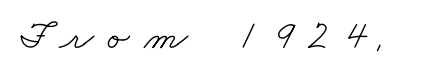
Here the glyphs are tracked loosely, breaking word shapes into spaced letters. Is the type heavy? It reads as light-to-regular instead. The baseline area is clear. Serif or sans? Serif — the stroke terminals have little feet.
